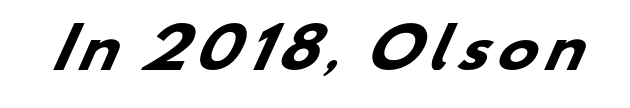
The image shows 54 px heavy, wide sans-serif type; set not underlined; low stroke contrast and a small x-height.
